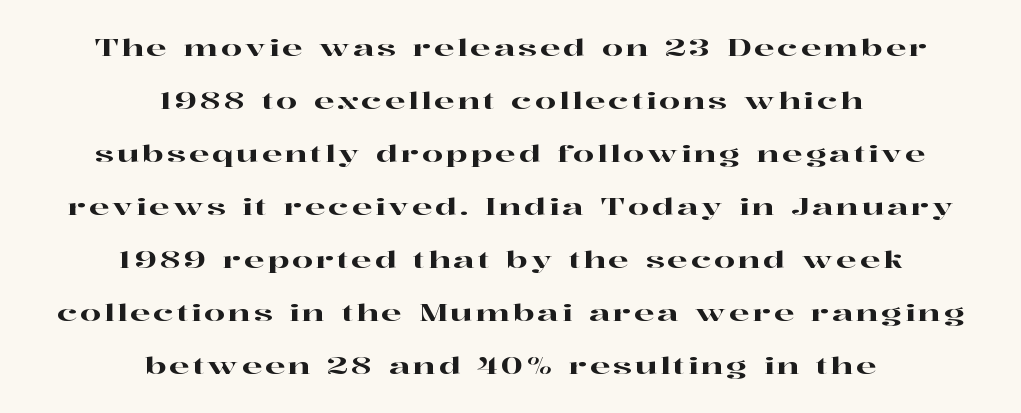
Underline: absent. The space between consecutive lines is lavish. The rag falls on both sides of this text block equally. These lines were composed using upright roman letters.
